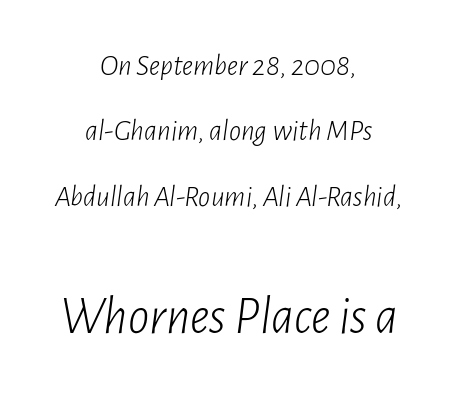
{"italic": "yes", "lean": "right", "slant_degrees": 7, "bold": "no", "weight": "light", "width": "condensed", "stroke_contrast": "low", "x_height": "medium", "monospaced": "no", "underline": "no", "align": "center", "line_spacing": "loose", "line_spacing_ratio": 2.18, "letter_spacing": "normal", "letter_spacing_em": 0.0, "larger_block": "second", "size_ratio": 1.77, "glyph_px": 53}
